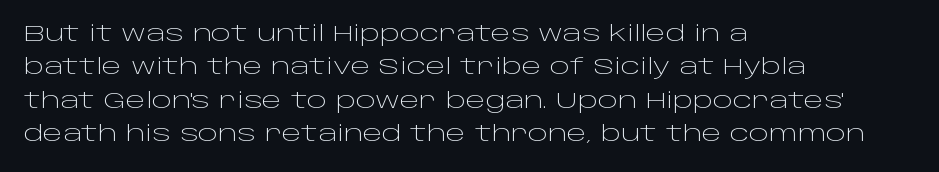
The image shows 21 px text type, upright; set left-aligned, normal line spacing (1.59x), normal letter spacing, not underlined.
